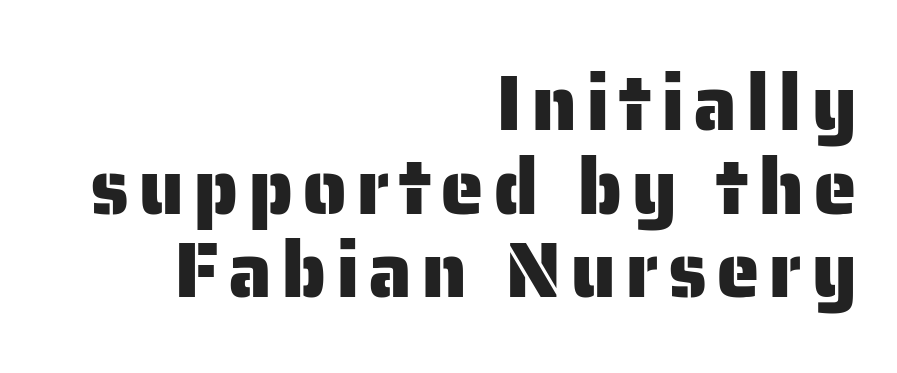
The image shows 79 px sans-serif type, upright; set right-aligned, tight line spacing (1.06x), not underlined; low stroke contrast and a medium x-height.
